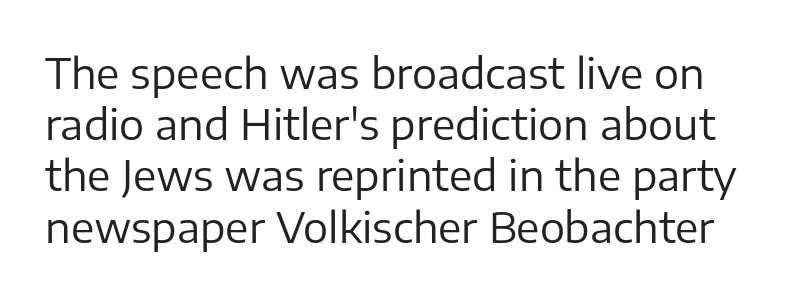
I'd call this a sans setting — the letters go barefoot. Ordinary non-slanted type is in use. Note the varied advance widths — an 'i' is clearly narrower than an 'm'. Rule under the text: the space is simply empty. Does extra space separate the letters? No, they use regular spacing.
